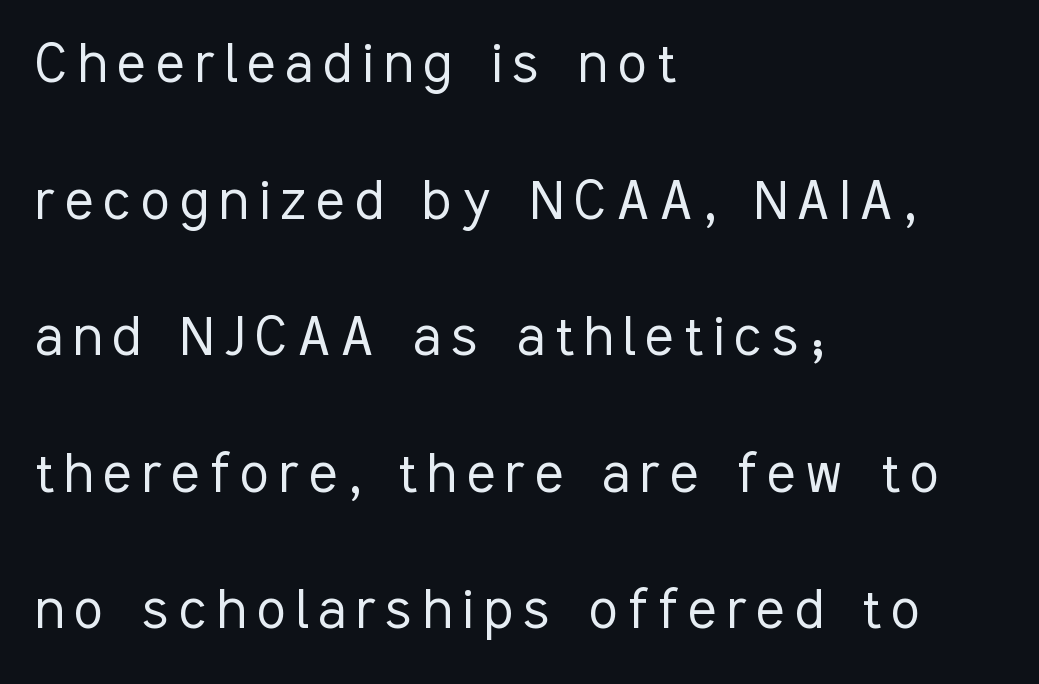
No extra ink here — the face is not bold. A student would call this left alignment; a typographer would say flush left, rag right. The leading is generous, giving the passage an open texture. Nobody drew a line under any word here. The letters stand upright; this is a roman face.
